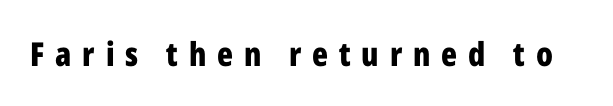
The image shows 33 px bold, condensed sans-serif type, upright; set unusually wide letter spacing (+0.33 em), not underlined; low stroke contrast and a medium x-height.
